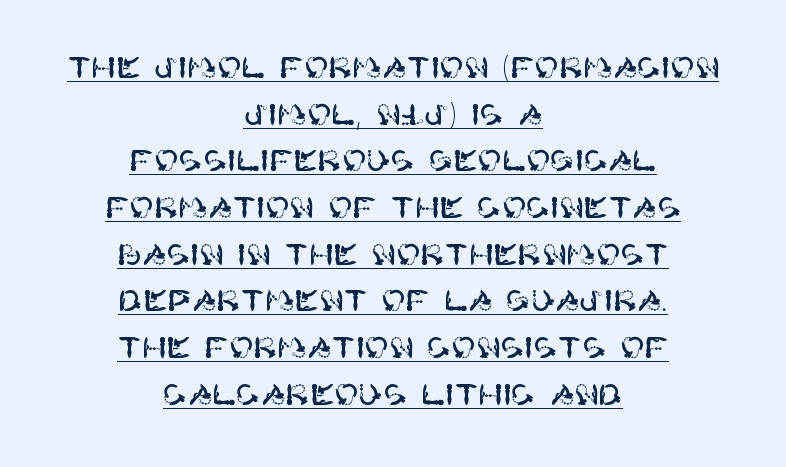
Q: Is the text italic (slanted)? A: No, it is upright.
Q: Is the typeface a serif or a sans-serif typeface? A: Sans-serif.
Q: Is the text underlined? A: Yes.
Q: How is the paragraph aligned? A: Centered.
Q: Is the spacing between letters normal or unusually wide? A: Normal.
Q: Is the spacing between lines tight, normal or loose? A: Normal.
Q: Width (condensed, normal, or wide)? A: Normal.
Q: Stroke contrast? A: High.
Q: x-height? A: Large.
